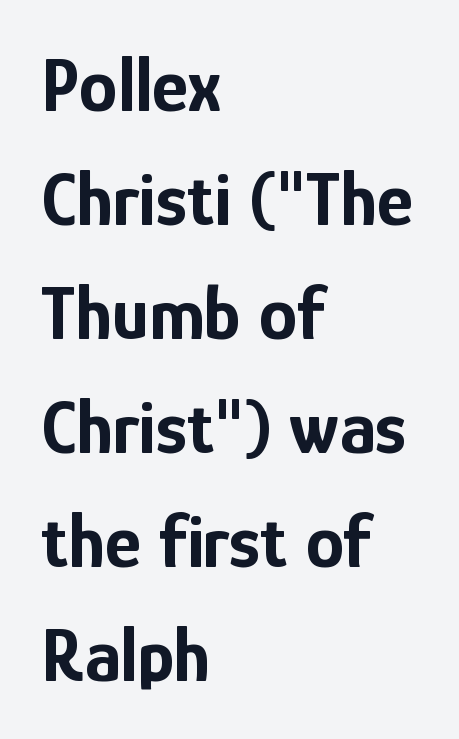
Q: Is the text bold? A: Yes.
Q: Is the text italic (slanted)? A: No, it is upright.
Q: Is the typeface a serif or a sans-serif typeface? A: Sans-serif.
Q: Is the text underlined? A: No.
Q: How is the paragraph aligned? A: Left-aligned.
Q: Is the spacing between letters normal or unusually wide? A: Normal.
Q: Is the spacing between lines tight, normal or loose? A: Normal.
Q: Width (condensed, normal, or wide)? A: Condensed.
Q: Stroke contrast? A: Low.
Q: x-height? A: Medium.
Q: Monospaced? A: No.
